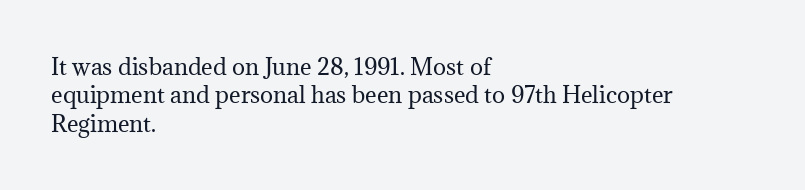
Q: Is the text bold? A: No.
Q: Is the text italic (slanted)? A: No, it is upright.
Q: Is the text underlined? A: No.
Q: How is the paragraph aligned? A: Left-aligned.
Q: Is the spacing between letters normal or unusually wide? A: Normal.
Q: Is the spacing between lines tight, normal or loose? A: Normal.
